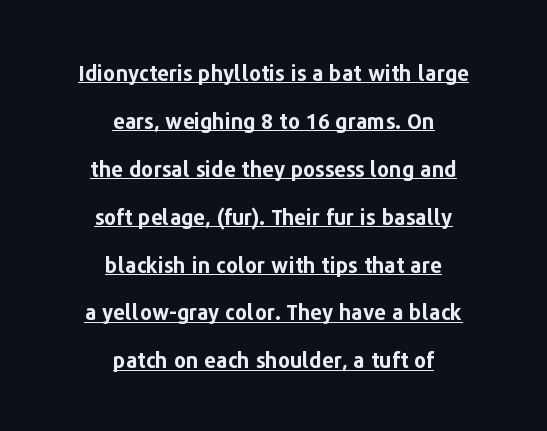
{"italic": "no", "bold": "yes", "underline": "yes", "align": "center", "line_spacing": "loose", "line_spacing_ratio": 2.28, "letter_spacing": "normal", "letter_spacing_em": 0.0, "glyph_px": 21}
